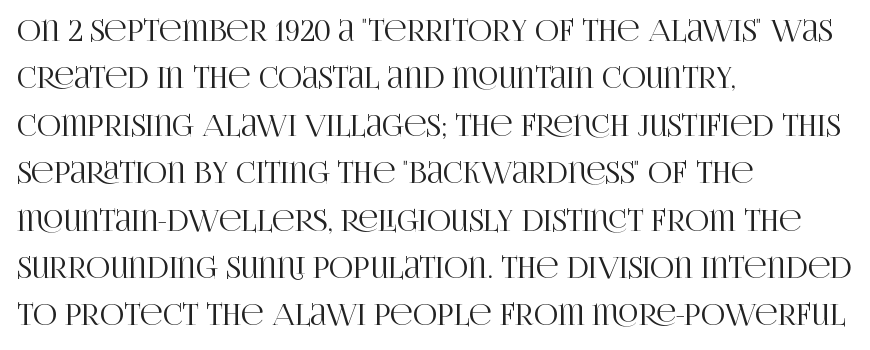
{"serif": "yes", "italic": "no", "width": "condensed", "stroke_contrast": "high", "x_height": "large", "monospaced": "no", "underline": "no", "align": "left", "line_spacing": "normal", "line_spacing_ratio": 1.58, "letter_spacing": "normal", "letter_spacing_em": 0.0, "glyph_px": 30}
